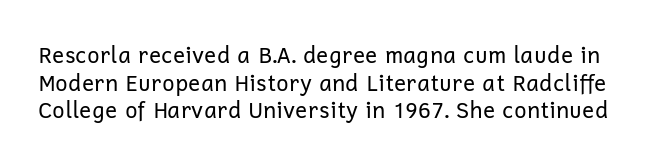
The image shows 22 px text type, upright; set normal line spacing (1.26x), normal letter spacing, not underlined.
